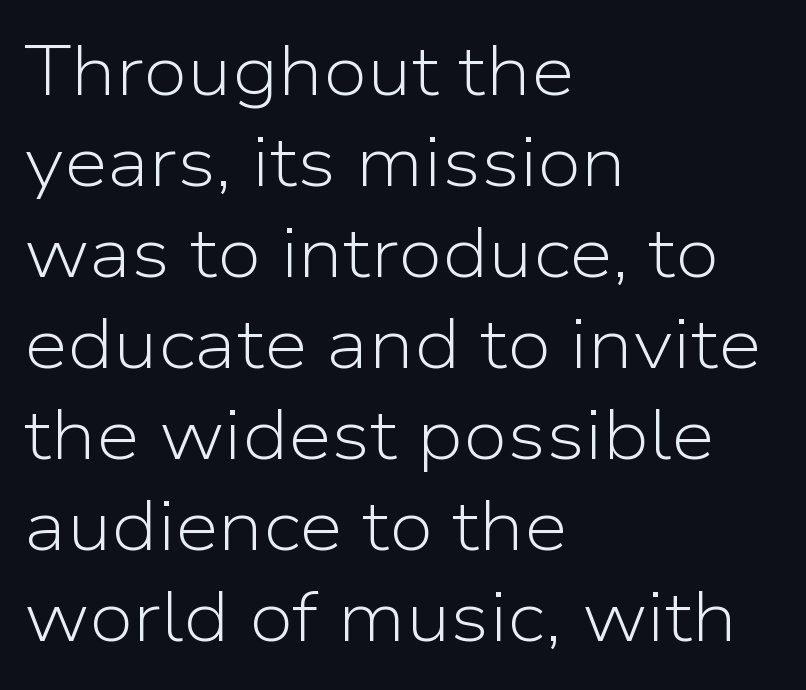
Q: Is the text bold? A: No.
Q: Is the text italic (slanted)? A: No, it is upright.
Q: Is the typeface a serif or a sans-serif typeface? A: Sans-serif.
Q: Is the text underlined? A: No.
Q: How is the paragraph aligned? A: Left-aligned.
Q: Is the spacing between letters normal or unusually wide? A: Normal.
Q: Is the spacing between lines tight, normal or loose? A: Normal.
Q: Width (condensed, normal, or wide)? A: Normal.
Q: Stroke contrast? A: Low.
Q: x-height? A: Medium.
Q: Monospaced? A: No.
